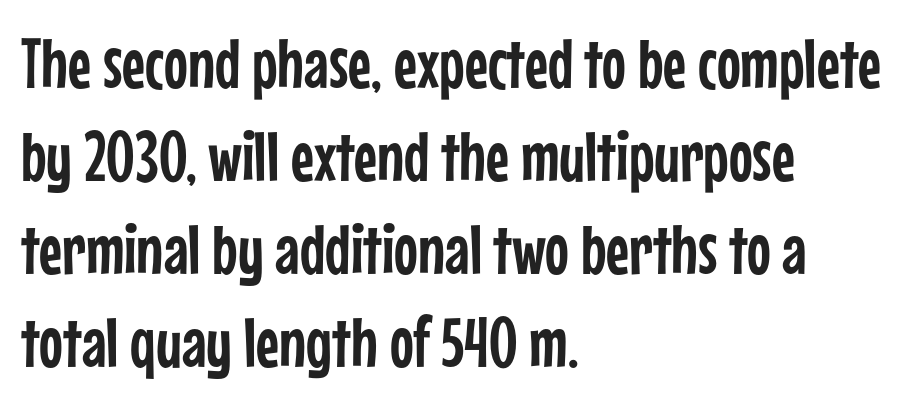
The image shows 71 px condensed sans-serif type, upright; set left-aligned, normal line spacing (1.31x), normal letter spacing, not underlined; low stroke contrast and a medium x-height.
